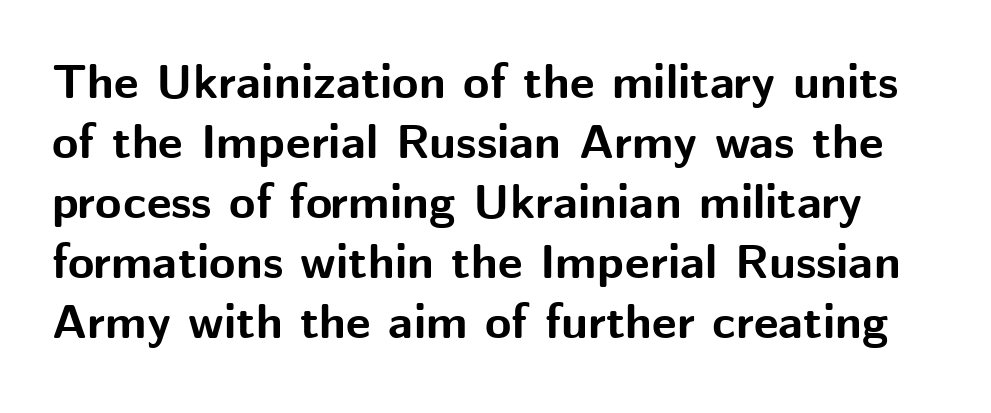
Q: Is the text bold? A: Yes.
Q: Is the text italic (slanted)? A: No, it is upright.
Q: Is the typeface a serif or a sans-serif typeface? A: Sans-serif.
Q: Is the text underlined? A: No.
Q: Is the spacing between letters normal or unusually wide? A: Normal.
Q: Is the spacing between lines tight, normal or loose? A: Normal.
Q: Width (condensed, normal, or wide)? A: Normal.
Q: Stroke contrast? A: Medium.
Q: x-height? A: Medium.
Q: Monospaced? A: No.
